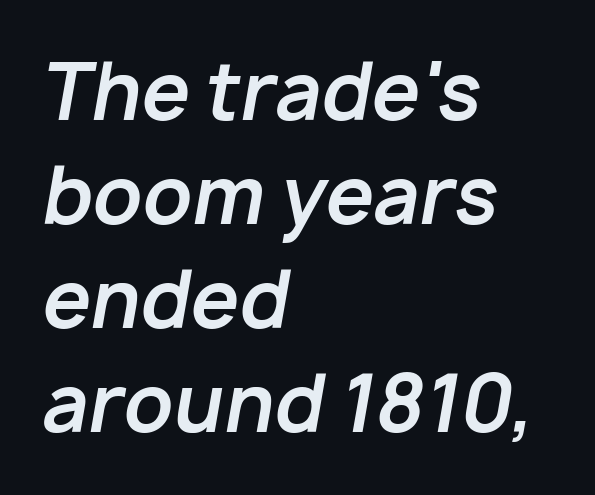
Q: Is the text bold? A: Yes.
Q: Is the text italic (slanted)? A: Yes, it leans right by about 10 degrees.
Q: Is the text underlined? A: No.
Q: How is the paragraph aligned? A: Left-aligned.
Q: Is the spacing between letters normal or unusually wide? A: Normal.
Q: Is the spacing between lines tight, normal or loose? A: Normal.
Q: Width (condensed, normal, or wide)? A: Normal.
Q: Stroke contrast? A: Low.
Q: x-height? A: Medium.
Q: Monospaced? A: No.
